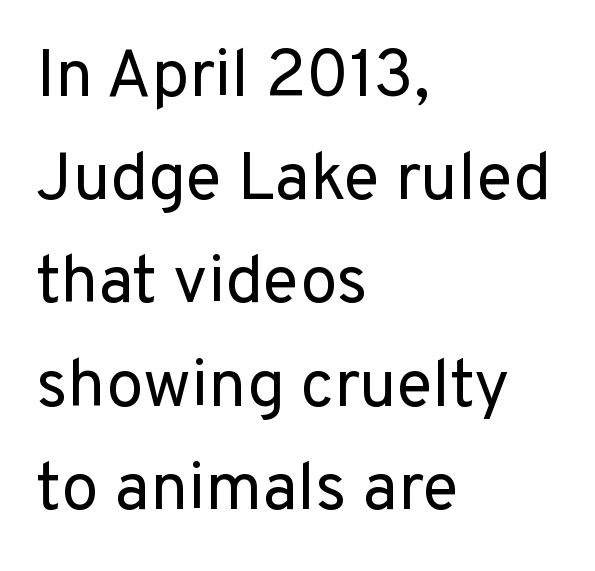
When letters stand straight like this, we call the style roman or upright. Rule under the text: the space is simply empty. A typesetter would call this proportional, since set widths differ per character. Nothing unusual about the tracking: characters are spaced as the font intends. Where is the straight margin? On the left.
